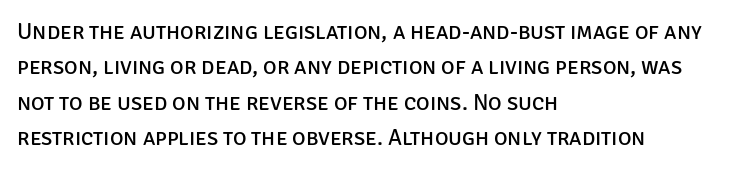
{"italic": "no", "bold": "no", "underline": "no", "align": "left", "line_spacing": "normal", "line_spacing_ratio": 1.54, "letter_spacing": "normal", "letter_spacing_em": 0.0, "glyph_px": 23}
